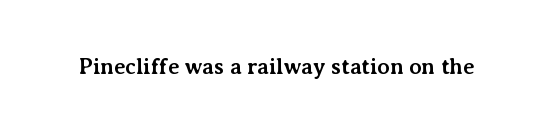
Q: Is the text bold? A: Yes.
Q: Is the text italic (slanted)? A: No, it is upright.
Q: Is the text underlined? A: No.
Q: Is the spacing between letters normal or unusually wide? A: Normal.
